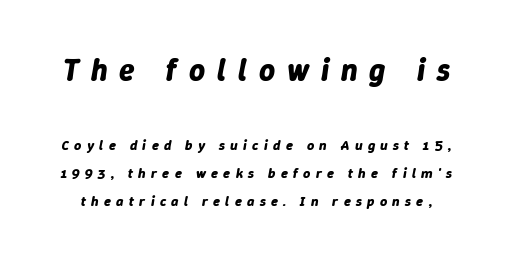
Q: Is the text bold? A: Yes.
Q: Is the text italic (slanted)? A: Yes, it leans right by about 9 degrees.
Q: Is the text underlined? A: No.
Q: Is the spacing between letters normal or unusually wide? A: Unusually wide.
Q: Is the spacing between lines tight, normal or loose? A: Loose.
Q: Which block of text is set in a larger size, the first (top) or the second (bottom)? A: The first (top) one.
Q: Width (condensed, normal, or wide)? A: Normal.
Q: Stroke contrast? A: Low.
Q: x-height? A: Medium.
Q: Monospaced? A: No.
